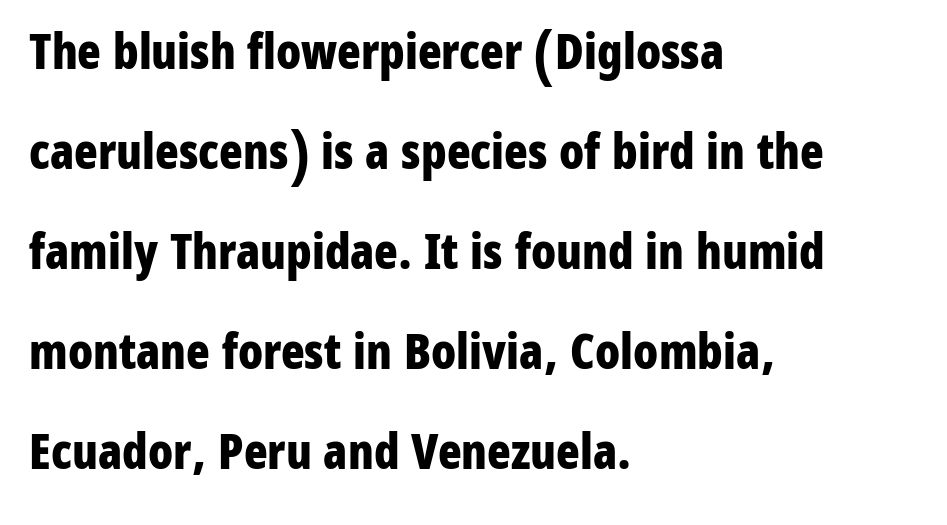
{"serif": "no", "italic": "no", "bold": "yes", "weight": "bold", "width": "condensed", "stroke_contrast": "low", "x_height": "medium", "monospaced": "no", "underline": "no", "align": "left", "line_spacing": "loose", "line_spacing_ratio": 2.04, "letter_spacing": "normal", "letter_spacing_em": 0.0, "glyph_px": 49}
